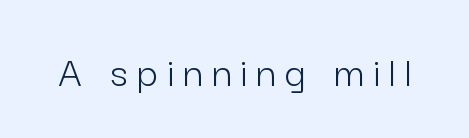
Looks like regular typesetting: each glyph gets only the width it needs. Clear beneath every line of the passage. The typesetting does not lean heavy: it is not bold. The letterforms stand isolated, each surrounded by extra space. The font family rendered here belongs to the sans-serif group.
